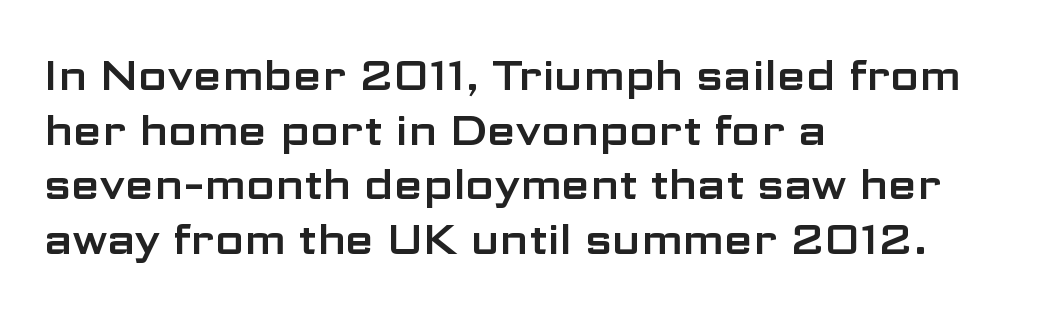
Q: Is the text italic (slanted)? A: No, it is upright.
Q: Is the typeface a serif or a sans-serif typeface? A: Sans-serif.
Q: Is the text underlined? A: No.
Q: How is the paragraph aligned? A: Left-aligned.
Q: Is the spacing between letters normal or unusually wide? A: Normal.
Q: Is the spacing between lines tight, normal or loose? A: Normal.
Q: Width (condensed, normal, or wide)? A: Wide.
Q: Stroke contrast? A: Low.
Q: x-height? A: Medium.
Q: Monospaced? A: No.
